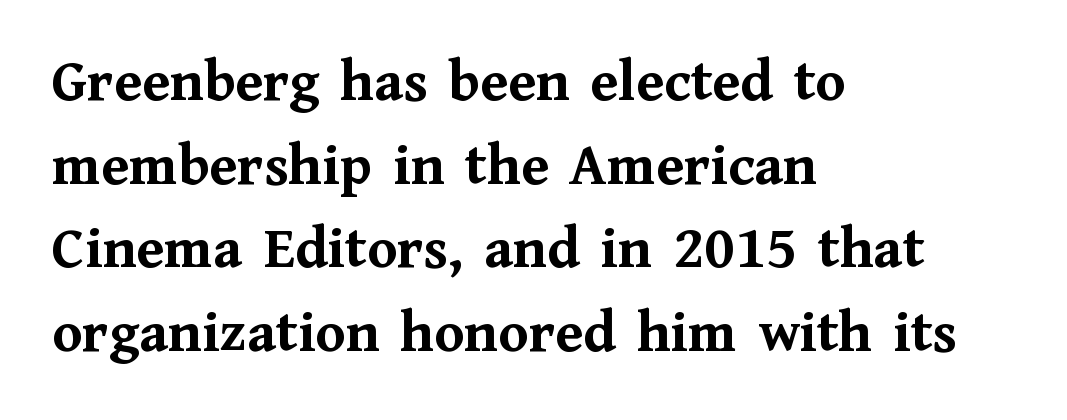
The image shows 61 px semibold serif type, upright; set left-aligned, normal line spacing (1.37x), normal letter spacing, not underlined; medium stroke contrast and a medium x-height.
